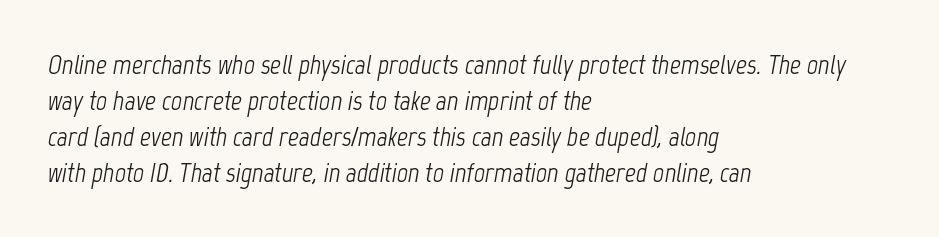
Q: Is the text bold? A: No.
Q: Is the text italic (slanted)? A: Yes, it leans right by about 12 degrees.
Q: Is the text underlined? A: No.
Q: How is the paragraph aligned? A: Left-aligned.
Q: Is the spacing between letters normal or unusually wide? A: Normal.
Q: Is the spacing between lines tight, normal or loose? A: Normal.
